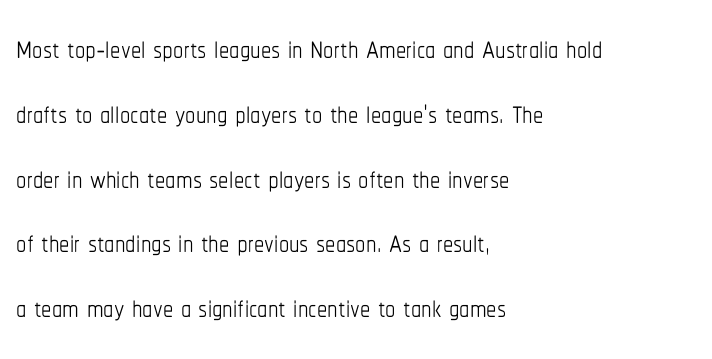
The image shows 41 px thin, condensed type, upright; set left-aligned, normal line spacing (1.58x), normal letter spacing, not underlined; low stroke contrast and a medium x-height.
